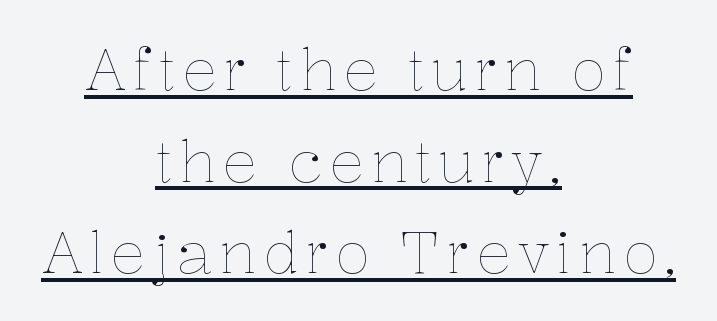
{"italic": "no", "bold": "no", "weight": "thin", "width": "normal", "stroke_contrast": "low", "x_height": "medium", "monospaced": "no", "underline": "yes", "align": "center", "line_spacing": "normal", "line_spacing_ratio": 1.58, "glyph_px": 58}
